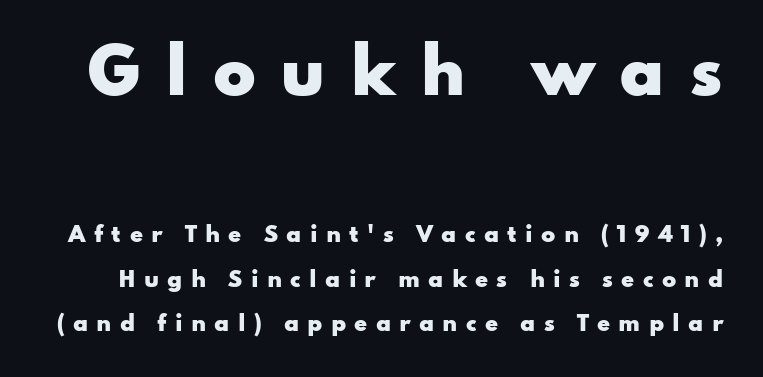
You could not count columns in this text — the font is proportionally spaced. Each row of text sits above clean, open space. Upright lettering throughout. Heavy-handed strokes throughout: this text is bold. The space between consecutive lines is lavish.
